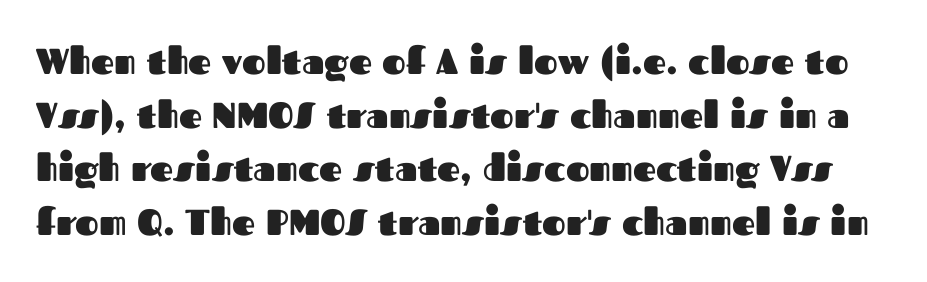
If you drew a line through each stem, it would be perfectly vertical. Spacing between characters is what you'd get straight out of the box. The block of text has a typical density, with ordinary space between rows. The typeface chosen for these lines omits serifs. A dark, heavy texture on the line: the type is bold. Note the varied advance widths — an 'i' is clearly narrower than an 'm'.
